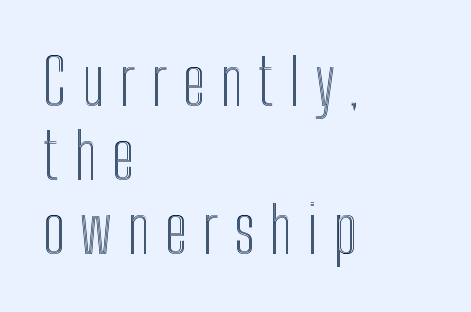
Q: Is the text italic (slanted)? A: No, it is upright.
Q: Is the text underlined? A: No.
Q: How is the paragraph aligned? A: Left-aligned.
Q: Is the spacing between letters normal or unusually wide? A: Unusually wide.
Q: Width (condensed, normal, or wide)? A: Condensed.
Q: x-height? A: Medium.
Q: Monospaced? A: No.
